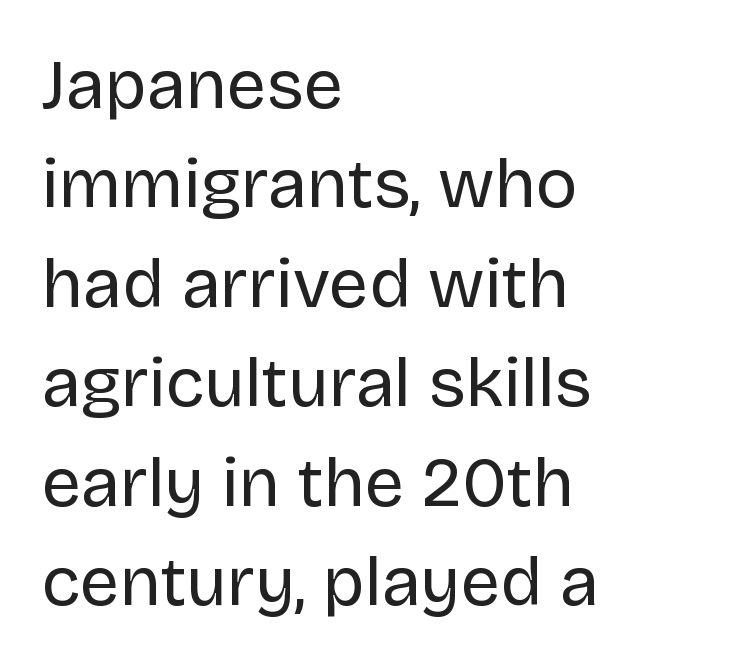
Stems and bowls with no extra thickness — not bold. Line starts are locked; line ends wander. The typography opts for an upright posture over an oblique one. Notice how descenders clear the ascenders below comfortably — that's standard leading. The space beneath each line is pristine and unruled. Inter-character spacing is left at the font's built-in metrics.
